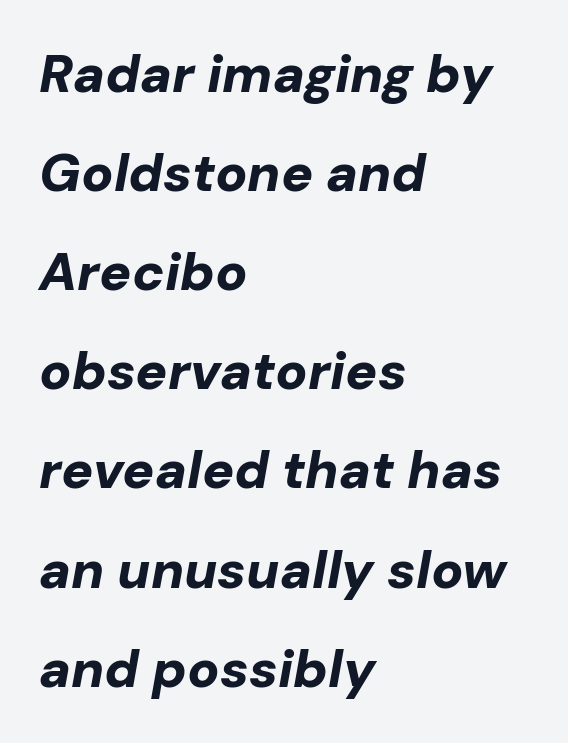
In CSS terms this would be text-align: left. Plain, unruled lines of type. This sample uses an oblique cut, with every glyph tilted off the vertical. Here the glyphs are tracked normally, forming tight word shapes. Caption: bold face, heavy strokes.
